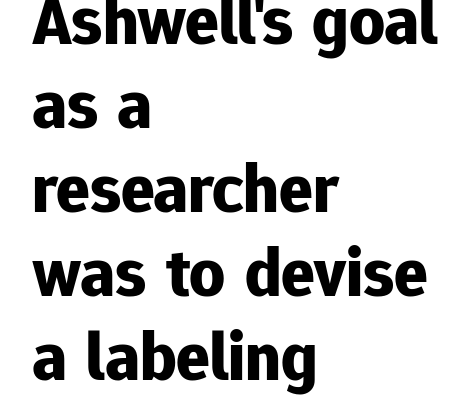
The image shows 70 px bold sans-serif type, upright; set left-aligned, line spacing 1.2x, normal letter spacing, not underlined; low stroke contrast and a medium x-height.
